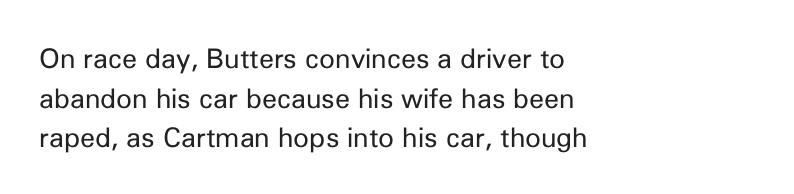
Q: Is the text bold? A: No.
Q: Is the text italic (slanted)? A: No, it is upright.
Q: Is the text underlined? A: No.
Q: How is the paragraph aligned? A: Left-aligned.
Q: Is the spacing between letters normal or unusually wide? A: Normal.
Q: Is the spacing between lines tight, normal or loose? A: Normal.
